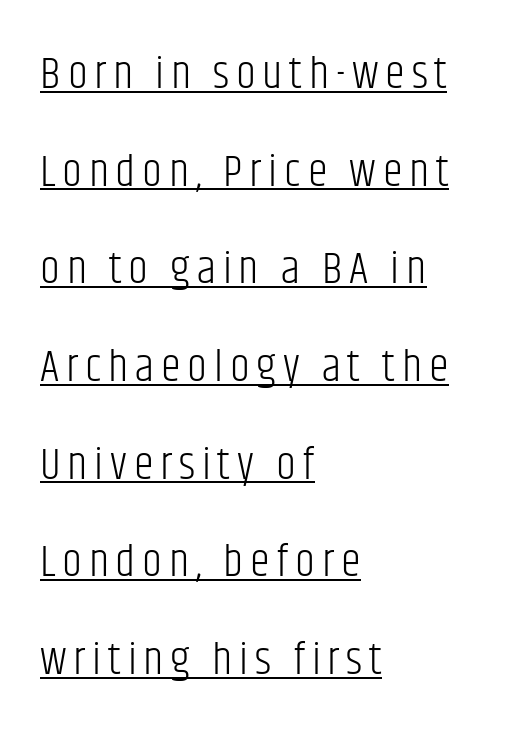
{"serif": "no", "italic": "no", "bold": "no", "weight": "light", "width": "condensed", "stroke_contrast": "low", "x_height": "large", "monospaced": "no", "underline": "yes", "align": "left", "line_spacing": "loose", "line_spacing_ratio": 2.17, "glyph_px": 45}
